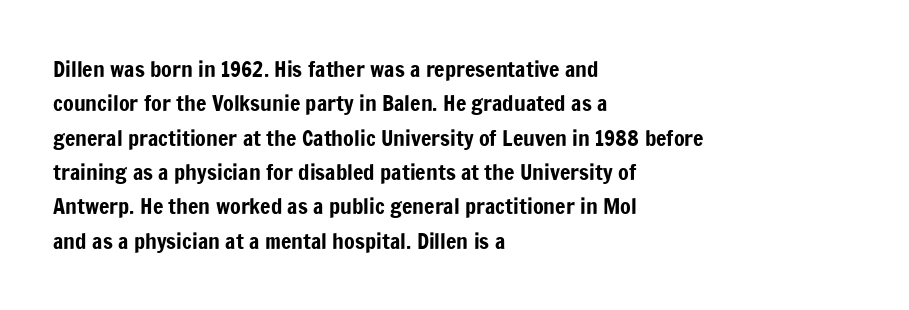
Q: Is the text italic (slanted)? A: No, it is upright.
Q: Is the text underlined? A: No.
Q: How is the paragraph aligned? A: Left-aligned.
Q: Is the spacing between letters normal or unusually wide? A: Normal.
Q: Is the spacing between lines tight, normal or loose? A: Normal.
